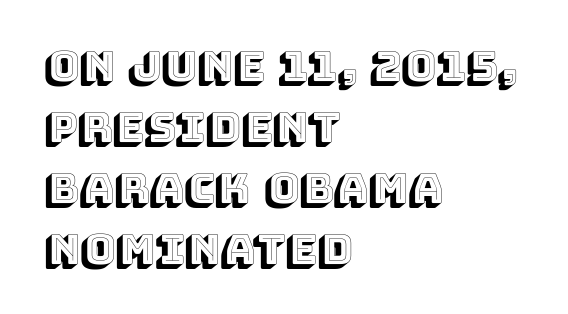
Q: Is the text italic (slanted)? A: No, it is upright.
Q: Is the text underlined? A: No.
Q: How is the paragraph aligned? A: Left-aligned.
Q: Is the spacing between letters normal or unusually wide? A: Normal.
Q: Is the spacing between lines tight, normal or loose? A: Normal.
Q: Width (condensed, normal, or wide)? A: Normal.
Q: x-height? A: Large.
Q: Monospaced? A: No.
